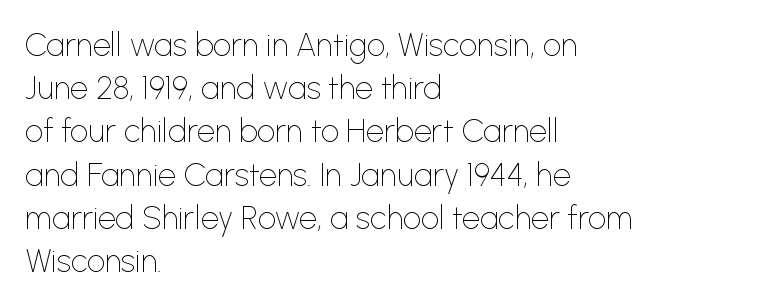
A clean baseline with only descenders dipping below it. No feet cap the strokes, marking this as sans-serif type. Alignment: flush left. Bold? No — there's no thickening of the strokes. This is the regular roman posture of the typeface. Proportional: the letters do not fall into vertical columns.
